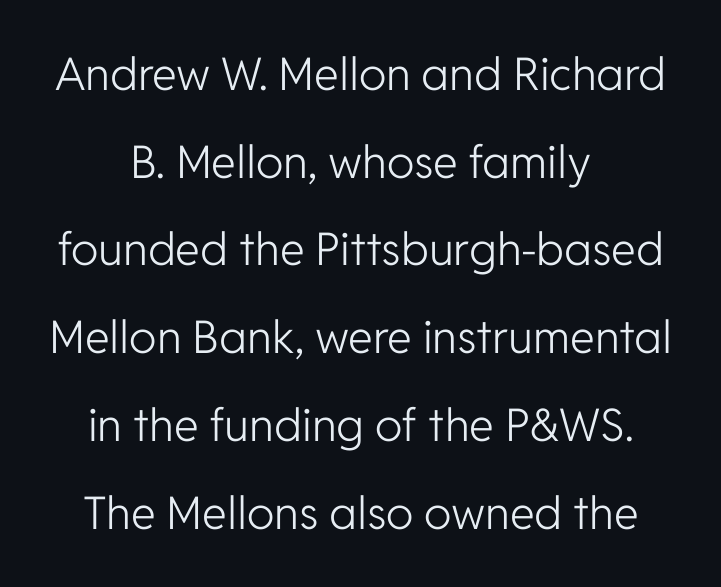
This rendering uses center alignment, leaving both contours irregular but symmetric. A typesetter would mark this as roman, not italic. Spacing between characters is what you'd get straight out of the box. Regarding serifs, this sample does without them. Nobody drew a line under any word here.
